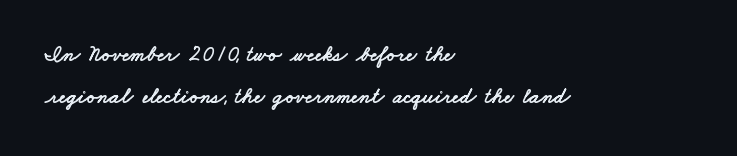
{"underline": "no", "align": "left", "line_spacing": "loose", "line_spacing_ratio": 1.92, "letter_spacing": "normal", "letter_spacing_em": 0.0, "glyph_px": 22}
